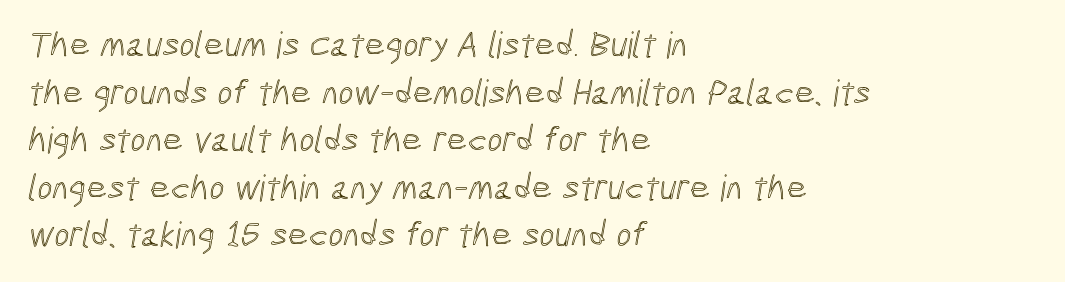
These lines stack with their left ends in a neat column. Each letter keeps its own natural width here, so spacing adapts to shape. Rows of type keep a routine distance in the vertical direction. This rendering leaves character spacing at its baseline value. Underline: absent.
